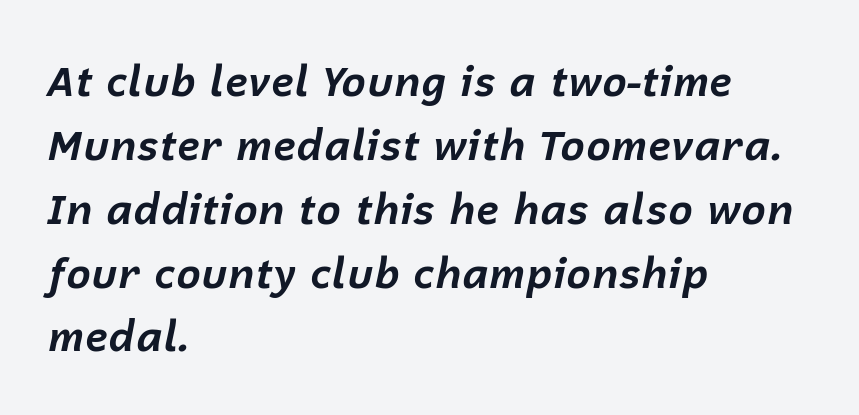
{"italic": "yes", "lean": "right", "slant_degrees": 12, "bold": "yes", "weight": "bold", "width": "normal", "stroke_contrast": "low", "x_height": "medium", "monospaced": "no", "underline": "no", "align": "left", "line_spacing": "normal", "line_spacing_ratio": 1.52, "letter_spacing": "normal", "letter_spacing_em": 0.0, "glyph_px": 42}
